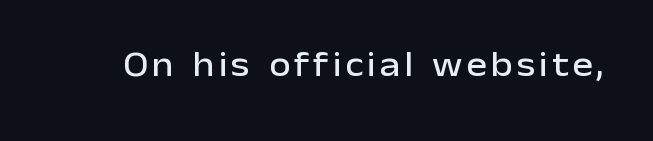
The image shows 35 px sans-serif type, upright; set not underlined; low stroke contrast and a medium x-height.
